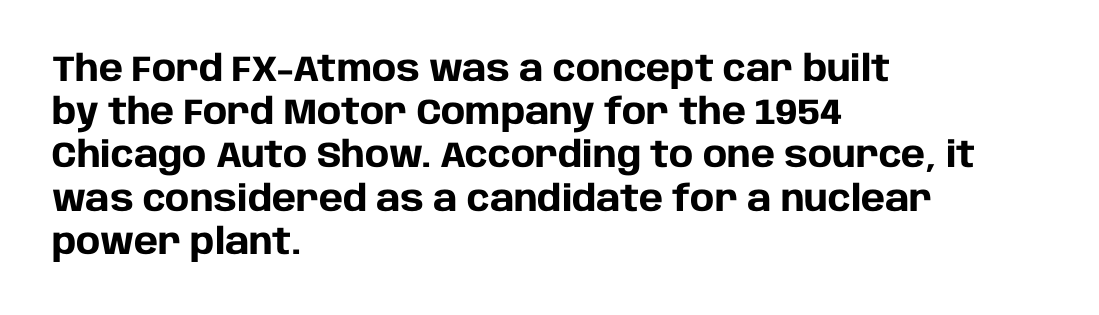
Q: Is the text bold? A: Yes.
Q: Is the text italic (slanted)? A: No, it is upright.
Q: Is the typeface a serif or a sans-serif typeface? A: Sans-serif.
Q: Is the text underlined? A: No.
Q: How is the paragraph aligned? A: Left-aligned.
Q: Is the spacing between letters normal or unusually wide? A: Normal.
Q: Width (condensed, normal, or wide)? A: Normal.
Q: Stroke contrast? A: Low.
Q: x-height? A: Large.
Q: Monospaced? A: No.
